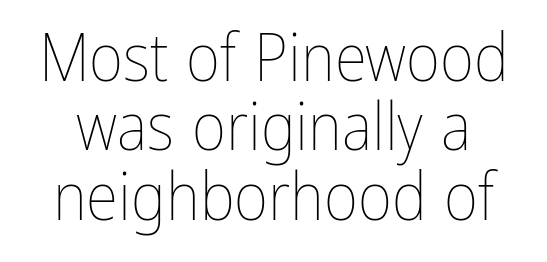
Q: Is the text bold? A: No.
Q: Is the text italic (slanted)? A: No, it is upright.
Q: Is the text underlined? A: No.
Q: Is the spacing between letters normal or unusually wide? A: Normal.
Q: Is the spacing between lines tight, normal or loose? A: Tight.
Q: Width (condensed, normal, or wide)? A: Condensed.
Q: Stroke contrast? A: Low.
Q: x-height? A: Medium.
Q: Monospaced? A: No.
